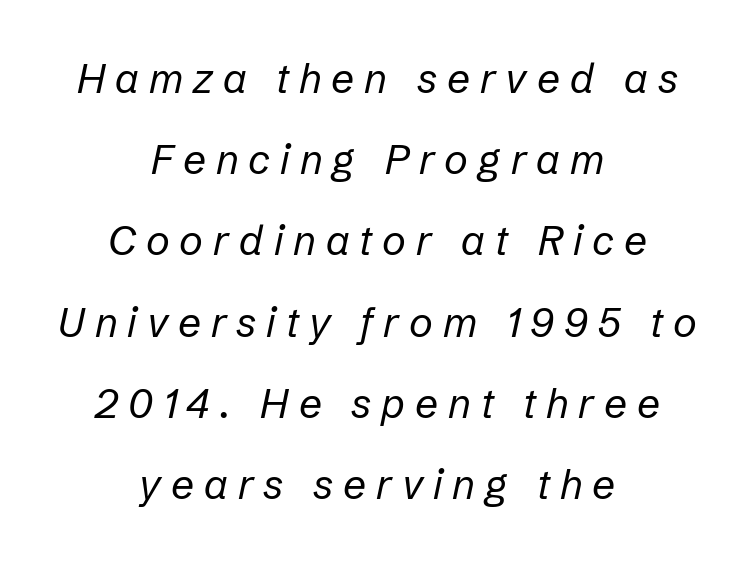
Look at the tracking — it's clearly loosened, letters drifting apart. Regarding leading, the lines here are spaced well apart. This sample has the flowing, uneven cadence of proportional lettering. The face looks like a standard text weight, possibly lighter. Rule under the text: the space is simply empty. Emphasis-style slanted type is in use.
